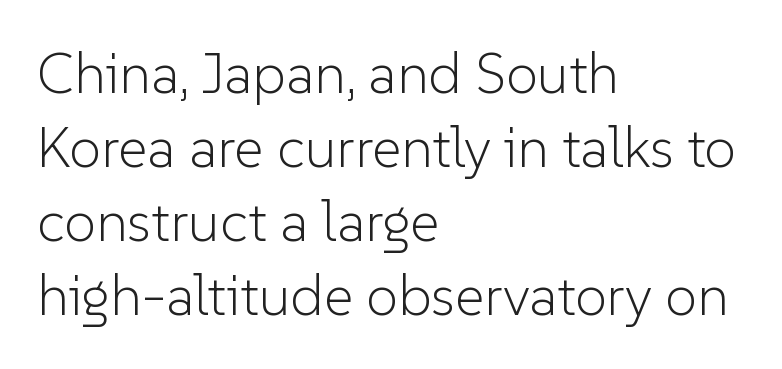
Q: Is the text bold? A: No.
Q: Is the text italic (slanted)? A: No, it is upright.
Q: Is the typeface a serif or a sans-serif typeface? A: Sans-serif.
Q: Is the text underlined? A: No.
Q: How is the paragraph aligned? A: Left-aligned.
Q: Is the spacing between letters normal or unusually wide? A: Normal.
Q: Is the spacing between lines tight, normal or loose? A: Normal.
Q: Width (condensed, normal, or wide)? A: Normal.
Q: Stroke contrast? A: Low.
Q: x-height? A: Medium.
Q: Monospaced? A: No.
